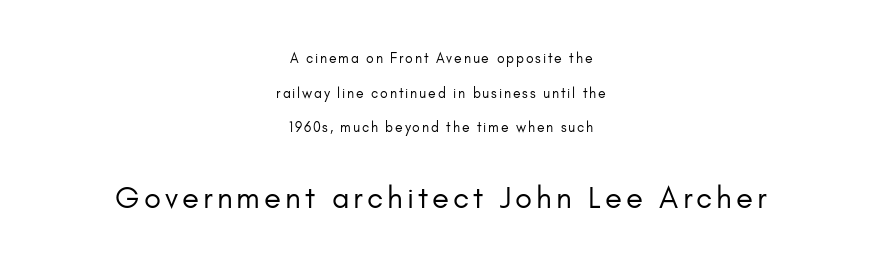
{"serif": "no", "italic": "no", "bold": "no", "weight": "regular", "width": "normal", "stroke_contrast": "low", "x_height": "small", "monospaced": "no", "underline": "no", "align": "center", "line_spacing": "loose", "line_spacing_ratio": 2.47, "larger_block": "second", "size_ratio": 2.21, "glyph_px": 31}
